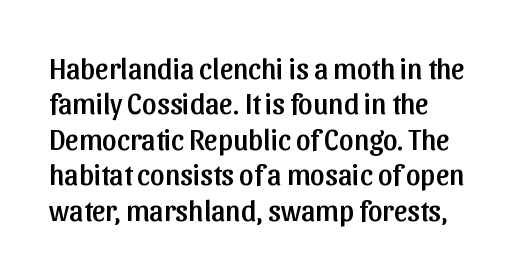
Designer's note — italics off, roman on. You could not count columns in this text — the font is proportionally spaced. Nothing sits at the stroke ends, so this counts as sans-serif. The words here are not underlined. Words appear dense and cohesive because spacing is normal.
